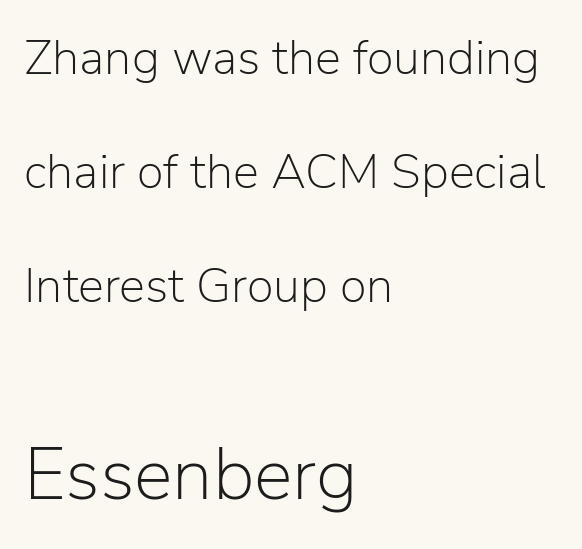
Larger block? The one below; the one above is distinctly smaller. No heavy texture on the line: the type isn't bold. Inter-character spacing is left at the font's built-in metrics. One glance says open: line gaps are wider than usual. You could not count columns in this text — the font is proportionally spaced.
